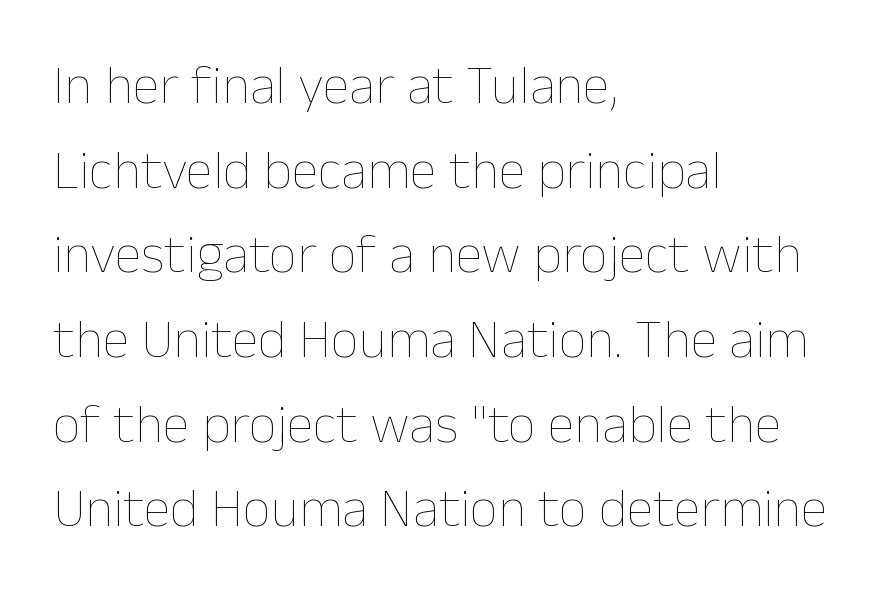
The image shows 55 px thin type, upright; set left-aligned, normal line spacing (1.54x), normal letter spacing, not underlined; low stroke contrast and a medium x-height.
